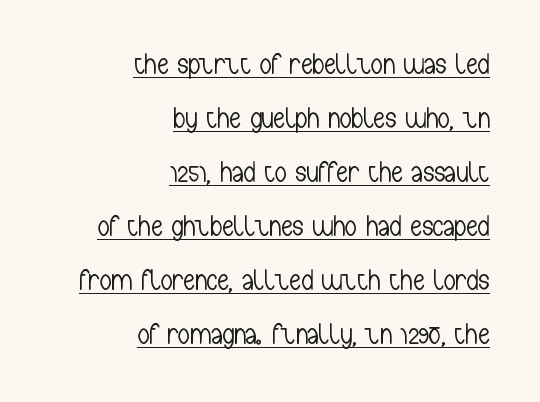
Compared with typical body copy, the letter spacing here is the same. Serifs: no, the terminals of the letterforms are clean. A flush-right, rag-left setting is used for this passage. Varying glyph widths throughout — classic text-font behaviour. Check the space under the baseline: a stroke is drawn there. Do the letters lean? They stand straight.
